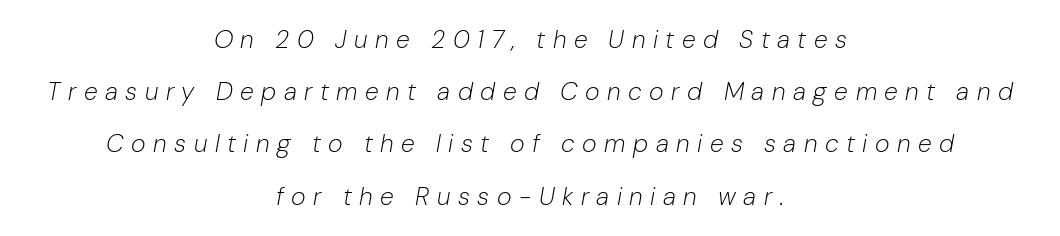
The weight tops out at a normal text grade. Compared with a flush-left layout, this one balances lines on the center instead. Characters follow at a spacing far wider than the type designer built in. Unmarked baselines from the first word to the last. An italicized treatment has been applied to the whole sample. A great deal of white space separates one row of letters from the next.
